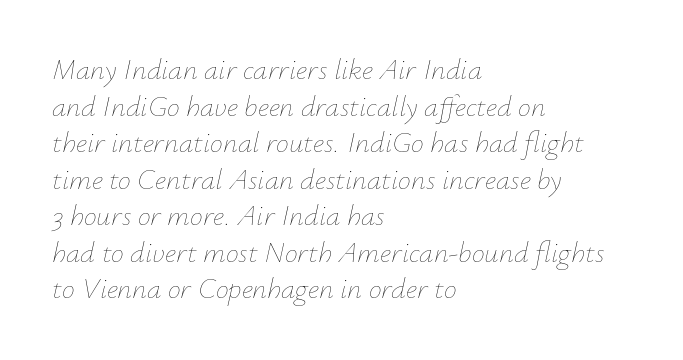
The face used here is proportionally spaced, like ordinary book or web type. Each line starts at the same left margin while the right side varies. Vertical stems look standard width or narrower in stroke. The space beneath each line is pristine and unruled. The designer left line spacing at the default.
